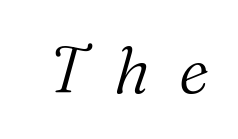
Letters rest on an invisible, unmarked baseline. Typographically, this falls in the serif category. You could not count columns in this text — the font is proportionally spaced. The letterforms stand isolated, each surrounded by extra space. The face used here has a pronounced slope to its letters.
